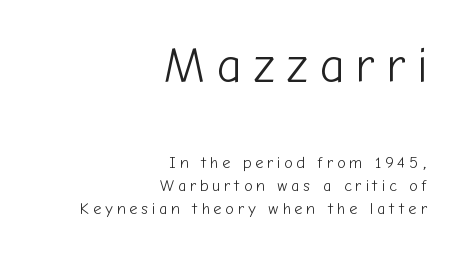
The image shows 49 px light sans-serif type, upright; set right-aligned, normal line spacing (1.46x), unusually wide letter spacing (+0.23 em), not underlined; the first (top) block is 3.06x larger; low stroke contrast and a medium x-height.
